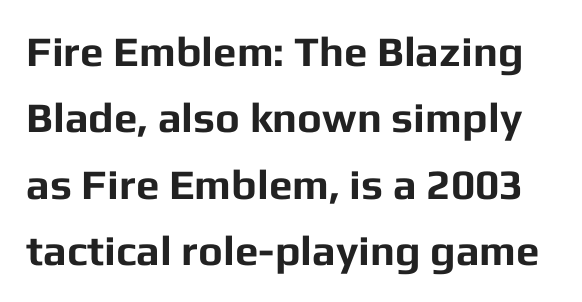
Heavy-handed strokes throughout: this text is bold. Serif or sans? Sans — the stroke terminals are bare. Think of a printed novel: that variable character pitch is what you see here. Posture: upright roman. The specimen omits any rule beneath the text block's lines.
